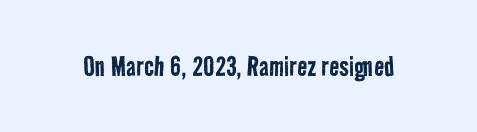
Q: Is the text bold? A: No.
Q: Is the typeface a serif or a sans-serif typeface? A: Sans-serif.
Q: Is the text underlined? A: No.
Q: Is the spacing between letters normal or unusually wide? A: Normal.
Q: Width (condensed, normal, or wide)? A: Condensed.
Q: Stroke contrast? A: Low.
Q: x-height? A: Medium.
Q: Monospaced? A: No.
